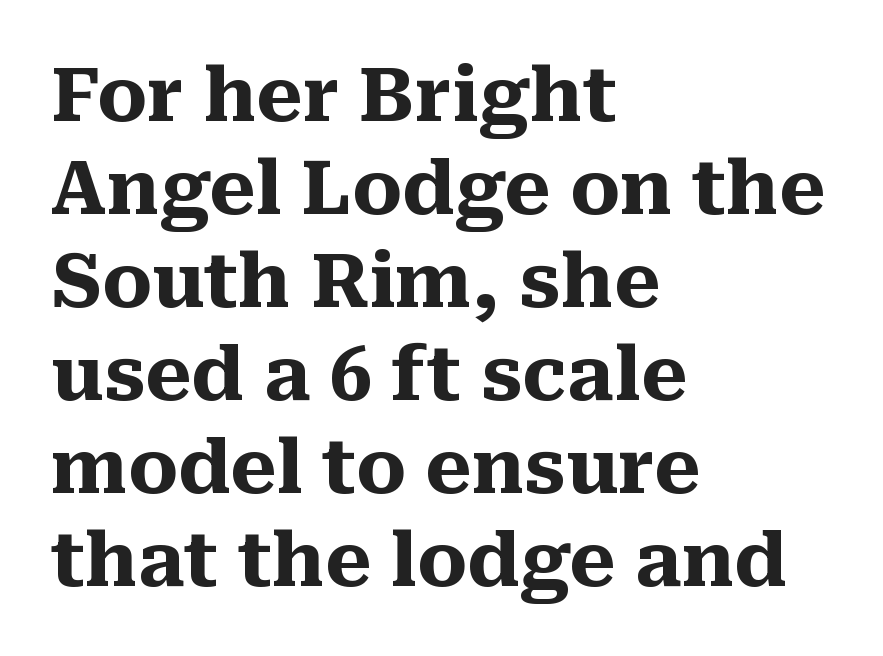
The image shows 75 px heavy serif type, upright; set left-aligned, line spacing 1.24x, normal letter spacing, not underlined; medium stroke contrast and a medium x-height.
